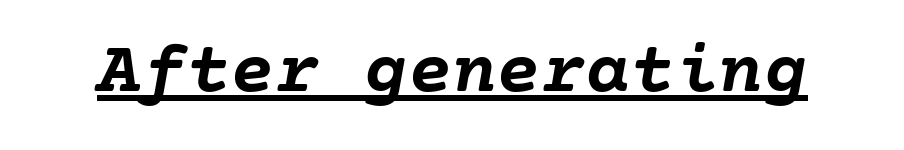
Q: Is the text bold? A: Yes.
Q: Is the text italic (slanted)? A: Yes, it leans right by about 10 degrees.
Q: Is the text underlined? A: Yes.
Q: Is the spacing between letters normal or unusually wide? A: Normal.
Q: Width (condensed, normal, or wide)? A: Normal.
Q: Stroke contrast? A: Low.
Q: x-height? A: Medium.
